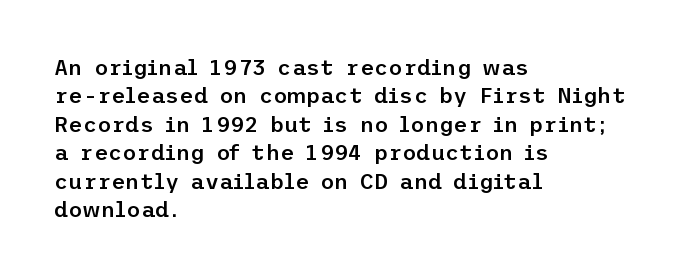
Tall strokes in this sample are plumb rather than angled. Caption: multi-line text, flush left, ragged right. Underline: absent. No extra tracking has been applied to these lines. The passage shown stacks its lines at a standard gap.
